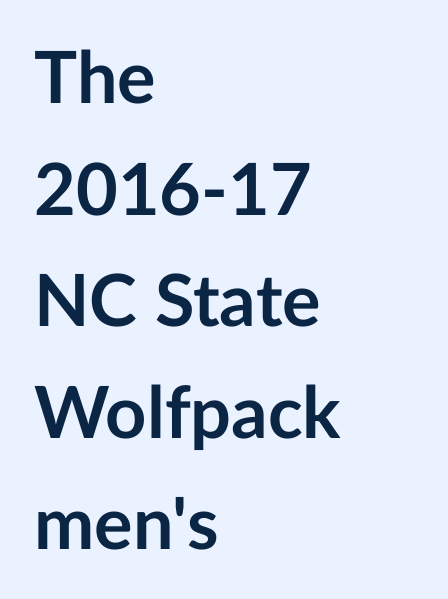
Q: Is the text bold? A: Yes.
Q: Is the text italic (slanted)? A: No, it is upright.
Q: Is the typeface a serif or a sans-serif typeface? A: Sans-serif.
Q: Is the text underlined? A: No.
Q: How is the paragraph aligned? A: Left-aligned.
Q: Is the spacing between letters normal or unusually wide? A: Normal.
Q: Is the spacing between lines tight, normal or loose? A: Normal.
Q: Width (condensed, normal, or wide)? A: Normal.
Q: Stroke contrast? A: Low.
Q: x-height? A: Medium.
Q: Monospaced? A: No.
